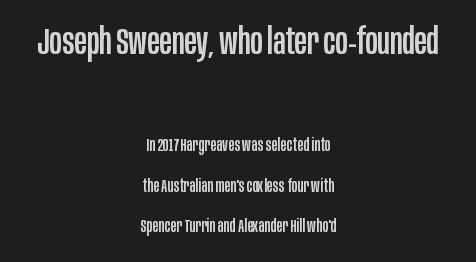
The image shows 37 px condensed sans-serif type, upright; set centered, loose line spacing (2.24x), normal letter spacing, not underlined; the first (top) block is 2.06x larger; low stroke contrast and a large x-height.
